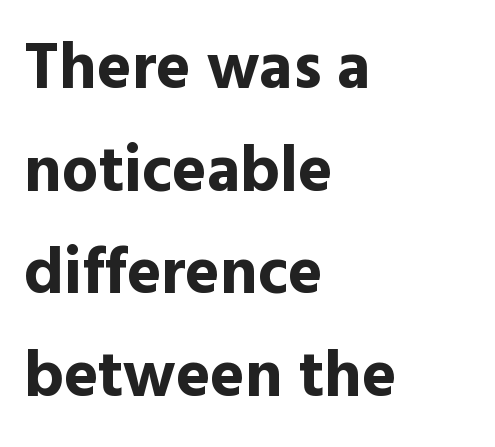
Q: Is the text bold? A: Yes.
Q: Is the text italic (slanted)? A: No, it is upright.
Q: Is the typeface a serif or a sans-serif typeface? A: Sans-serif.
Q: Is the text underlined? A: No.
Q: How is the paragraph aligned? A: Left-aligned.
Q: Is the spacing between letters normal or unusually wide? A: Normal.
Q: Is the spacing between lines tight, normal or loose? A: Normal.
Q: Width (condensed, normal, or wide)? A: Normal.
Q: x-height? A: Medium.
Q: Monospaced? A: No.
